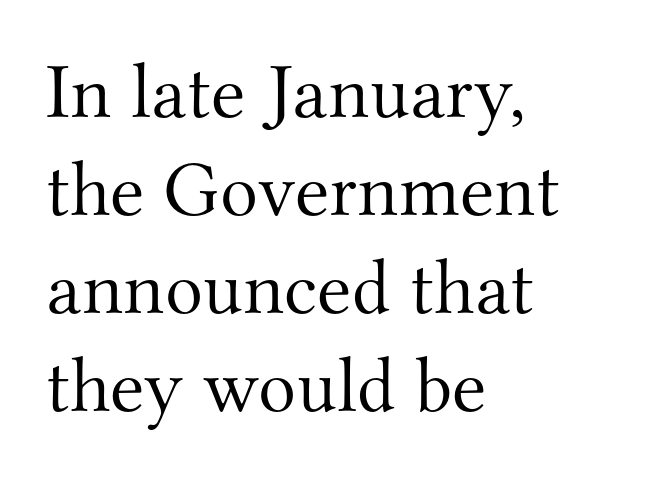
The image shows 79 px light serif type, upright; set left-aligned, line spacing 1.24x, normal letter spacing, not underlined; medium stroke contrast and a small x-height.
